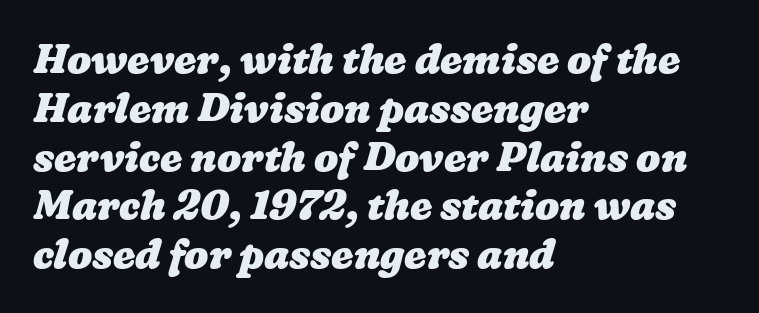
{"bold": "yes", "weight": "heavy", "width": "wide", "stroke_contrast": "low", "x_height": "medium", "monospaced": "no", "underline": "no", "align": "left", "line_spacing_ratio": 1.22, "letter_spacing": "normal", "letter_spacing_em": 0.0, "glyph_px": 40}
